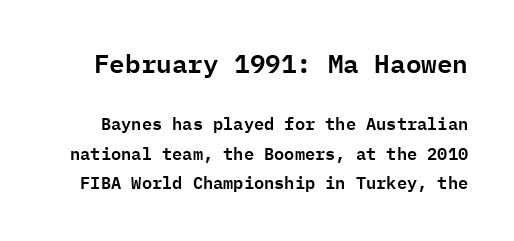
{"italic": "no", "underline": "no", "line_spacing_ratio": 1.74, "letter_spacing": "normal", "letter_spacing_em": 0.0, "larger_block": "first", "size_ratio": 1.53, "glyph_px": 26}
